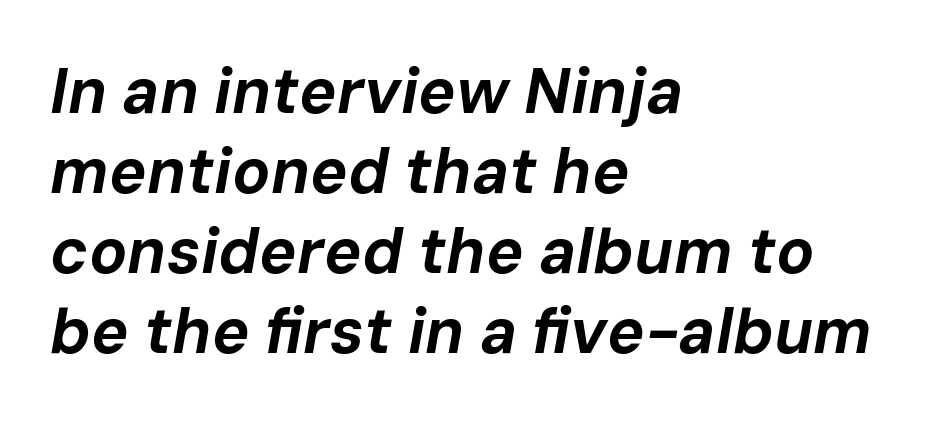
The image shows 63 px bold type, italic (leaning right); set left-aligned, normal line spacing (1.27x), normal letter spacing, not underlined; low stroke contrast and a medium x-height.
